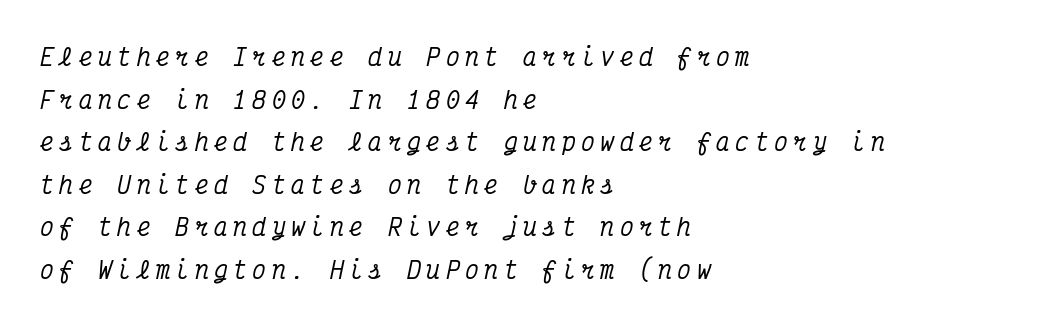
The image shows 23 px text type, italic (leaning right); set left-aligned, line spacing 1.85x, unusually wide letter spacing (+0.24 em), not underlined.
